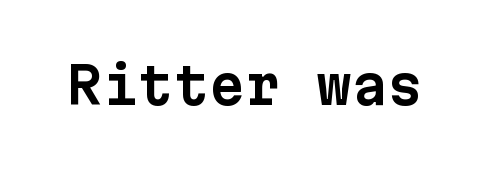
A typesetter would call this monospace, since all characters share one set width. Type style note: lacks serifs. The space beneath each line is pristine and unruled. Each word holds together tightly as a unit, with standard inter-letter gaps. Every stem runs plumb, perpendicular to the baseline.
